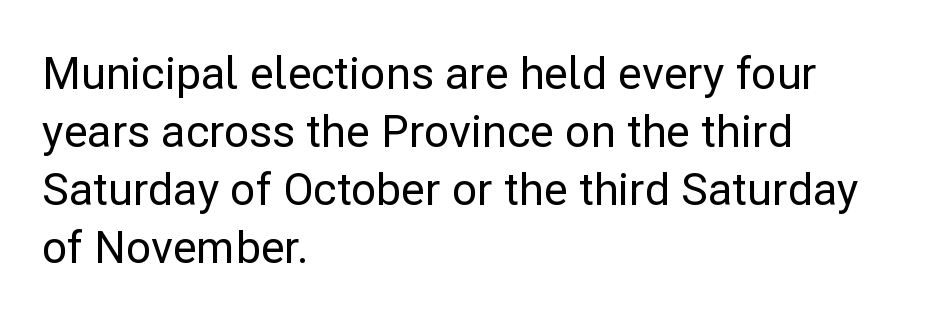
Q: Is the text italic (slanted)? A: No, it is upright.
Q: Is the typeface a serif or a sans-serif typeface? A: Sans-serif.
Q: Is the text underlined? A: No.
Q: How is the paragraph aligned? A: Left-aligned.
Q: Is the spacing between letters normal or unusually wide? A: Normal.
Q: Is the spacing between lines tight, normal or loose? A: Normal.
Q: Width (condensed, normal, or wide)? A: Normal.
Q: Stroke contrast? A: Low.
Q: x-height? A: Medium.
Q: Monospaced? A: No.
